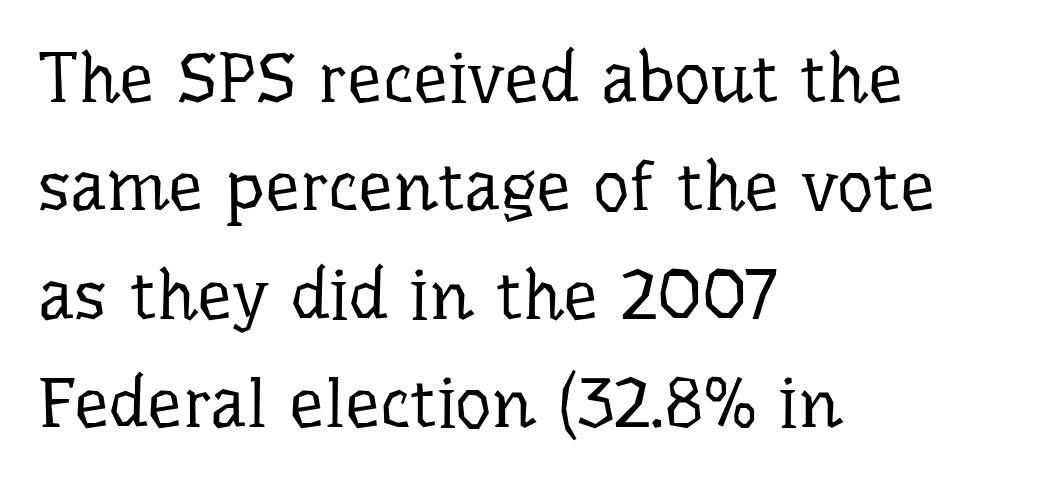
{"serif": "yes", "italic": "no", "bold": "no", "weight": "regular", "width": "normal", "stroke_contrast": "low", "x_height": "medium", "monospaced": "no", "underline": "no", "align": "left", "line_spacing": "normal", "line_spacing_ratio": 1.55, "letter_spacing": "normal", "letter_spacing_em": 0.0, "glyph_px": 70}
